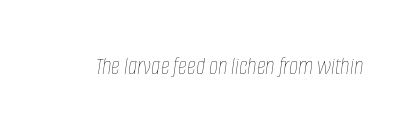
The image shows 25 px text type, italic (leaning right); set normal letter spacing, not underlined.
